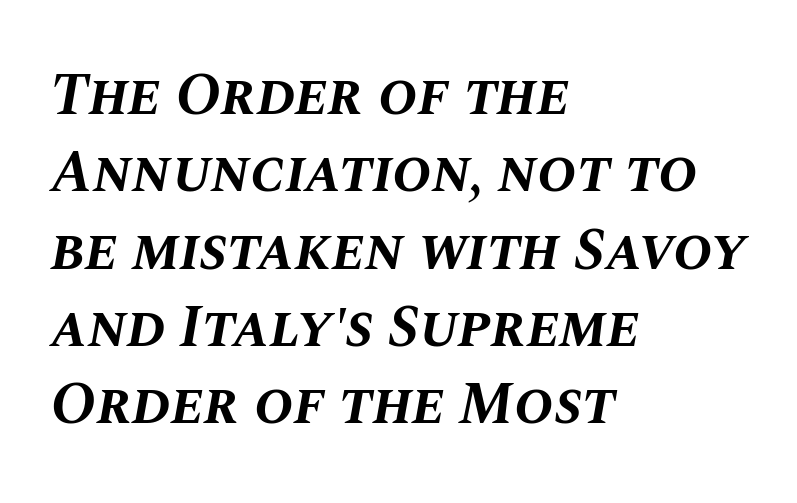
{"italic": "yes", "lean": "right", "slant_degrees": 10, "bold": "yes", "weight": "bold", "width": "normal", "stroke_contrast": "medium", "x_height": "large", "monospaced": "no", "underline": "no", "align": "left", "line_spacing": "normal", "line_spacing_ratio": 1.31, "letter_spacing": "normal", "letter_spacing_em": 0.0, "glyph_px": 59}
